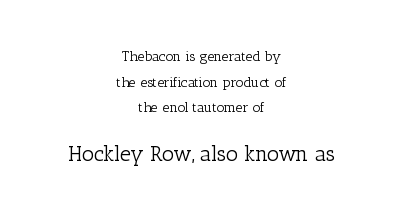
The image shows 21 px text type, upright; set centered, line spacing 1.83x, normal letter spacing, not underlined; the second (bottom) block is 1.5x larger.
